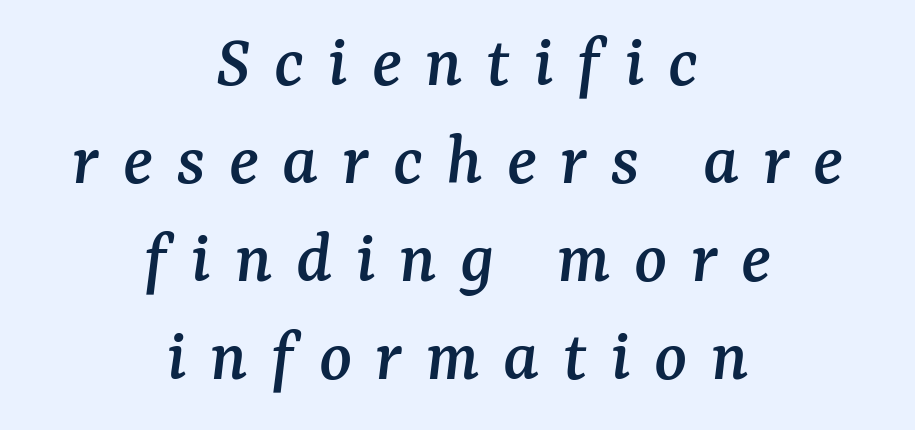
{"serif": "yes", "italic": "yes", "lean": "right", "slant_degrees": 7, "width": "normal", "stroke_contrast": "medium", "x_height": "medium", "monospaced": "no", "underline": "no", "align": "center", "line_spacing": "normal", "line_spacing_ratio": 1.29, "letter_spacing": "wide", "letter_spacing_em": 0.31, "glyph_px": 76}
